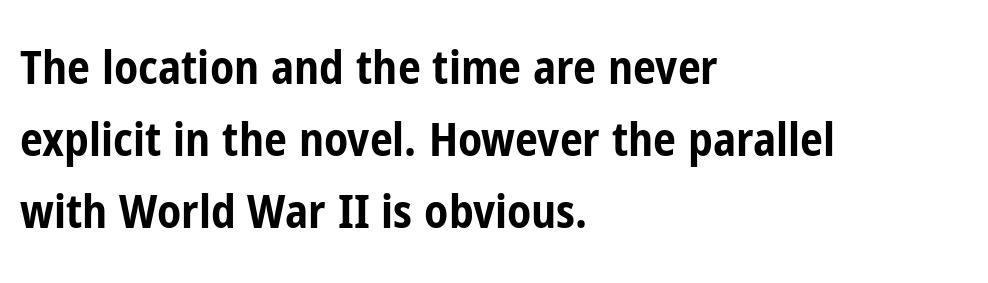
The image shows 46 px bold, condensed sans-serif type, upright; set left-aligned, normal line spacing (1.57x), normal letter spacing, not underlined; low stroke contrast and a medium x-height.
